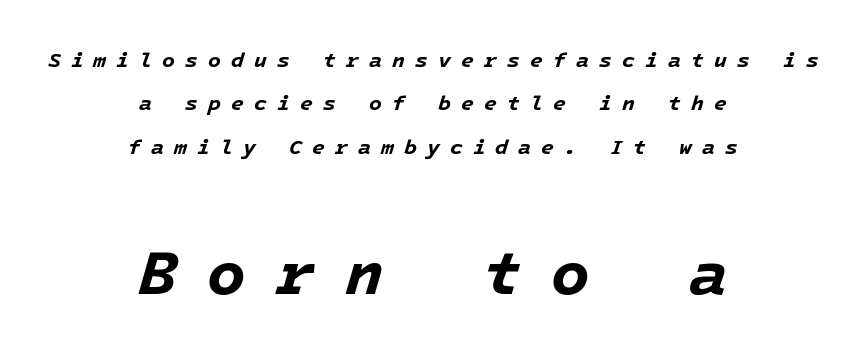
Q: Is the text bold? A: Yes.
Q: Is the text italic (slanted)? A: Yes, it leans right by about 16 degrees.
Q: Is the text underlined? A: No.
Q: How is the paragraph aligned? A: Centered.
Q: Is the spacing between letters normal or unusually wide? A: Unusually wide.
Q: Is the spacing between lines tight, normal or loose? A: Loose.
Q: Which block of text is set in a larger size, the first (top) or the second (bottom)? A: The second (bottom) one.
Q: Width (condensed, normal, or wide)? A: Normal.
Q: Stroke contrast? A: Low.
Q: x-height? A: Medium.
